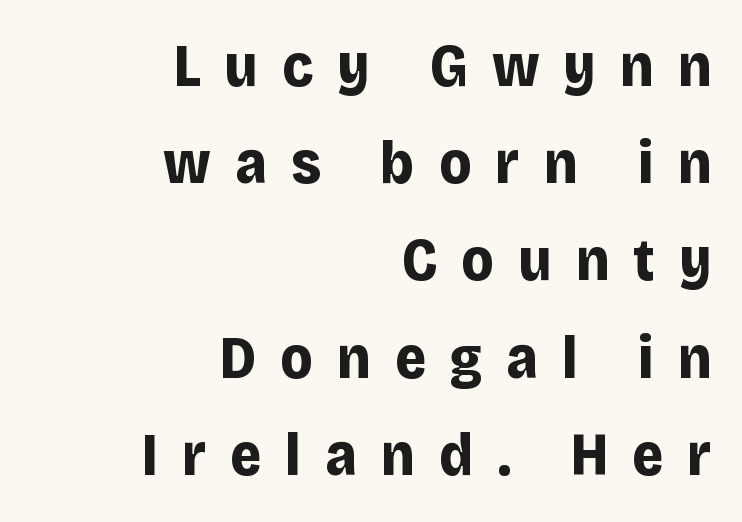
{"serif": "no", "italic": "no", "bold": "yes", "weight": "bold", "width": "normal", "stroke_contrast": "low", "x_height": "large", "monospaced": "no", "underline": "no", "align": "right", "line_spacing": "normal", "line_spacing_ratio": 1.62, "letter_spacing": "wide", "letter_spacing_em": 0.4, "glyph_px": 60}
